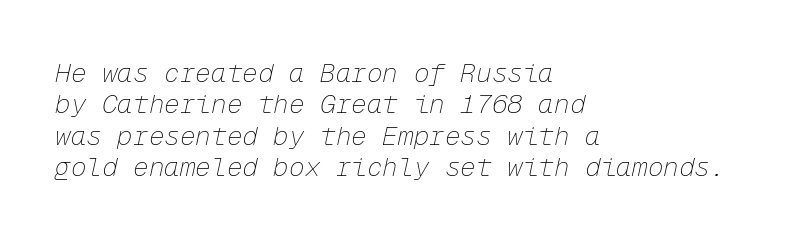
The image shows 26 px text type, italic (leaning right); set left-aligned, line spacing 1.21x, normal letter spacing, not underlined.
